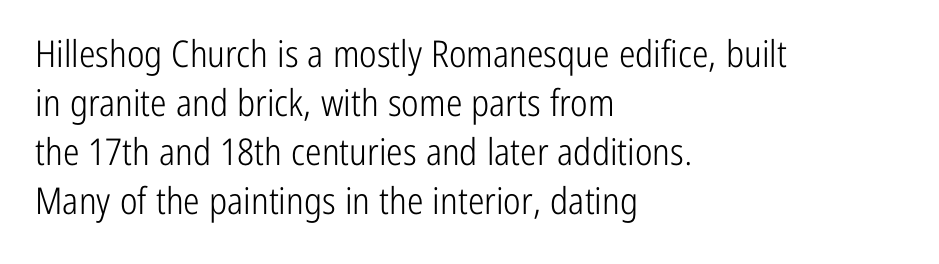
Only glyphs here, with clear space below each row. Compared with typical body copy, the letter spacing here is the same. Heaviness? Minimal to ordinary, like unemphasized prose. Ordinary non-slanted type is in use. No feet cap the strokes, marking this as sans-serif type. The line-height multiplier appears to be the usual default.
